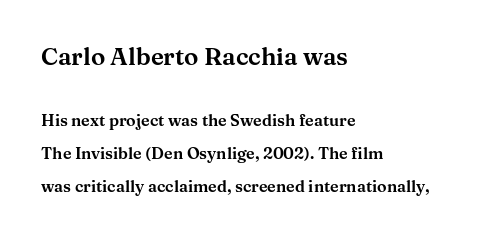
Reading down the column, the eye jumps a long way to each next line. The strip under each line holds only bare page. Line beginnings align vertically; line endings do not. Words appear dense and cohesive because spacing is normal. Size contrast runs from large at the top to small at the bottom. Ascenders rise straight up at ninety degrees.
